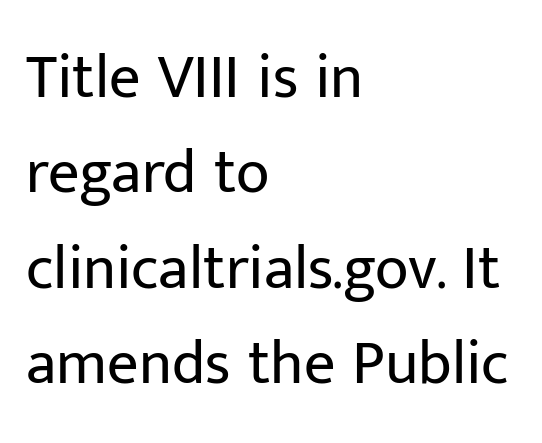
{"serif": "no", "italic": "no", "bold": "no", "weight": "regular", "width": "normal", "stroke_contrast": "low", "x_height": "medium", "monospaced": "no", "underline": "no", "align": "left", "line_spacing": "normal", "line_spacing_ratio": 1.54, "letter_spacing": "normal", "letter_spacing_em": 0.0, "glyph_px": 62}
